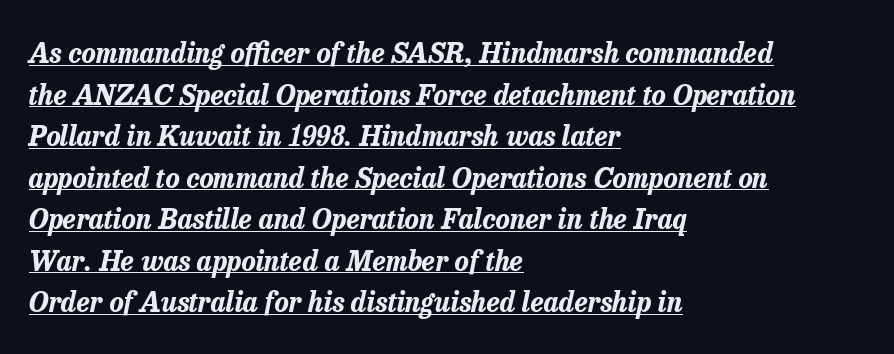
The image shows 27 px bold type, italic (leaning right); set left-aligned, normal line spacing (1.54x), normal letter spacing, underlined.
